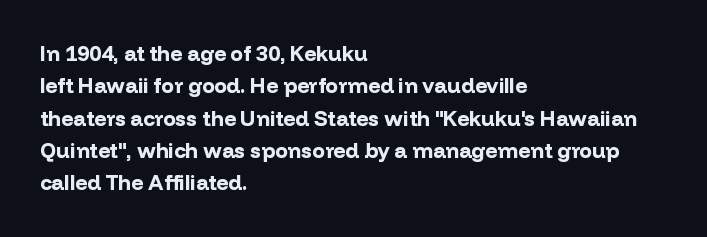
The image shows 21 px bold type, upright; set left-aligned, normal line spacing (1.54x), normal letter spacing, not underlined.
